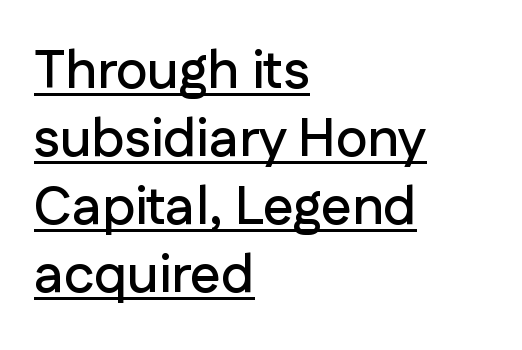
{"serif": "no", "italic": "no", "width": "normal", "stroke_contrast": "low", "x_height": "medium", "monospaced": "no", "underline": "yes", "align": "left", "line_spacing": "normal", "line_spacing_ratio": 1.26, "letter_spacing": "normal", "letter_spacing_em": 0.0, "glyph_px": 54}
